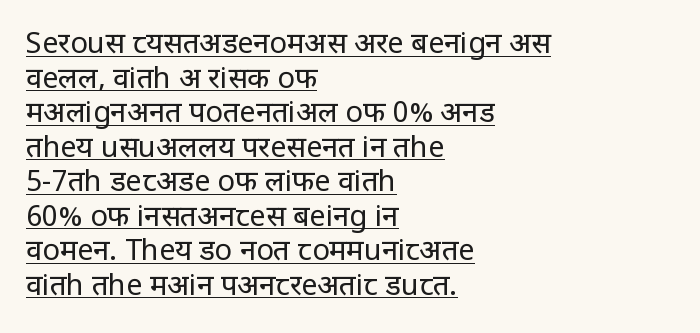
Each letter keeps its own natural width here, so spacing adapts to shape. Notice how a bar underscores the lettering throughout. Does the copy run flush right? No — it runs flush left. The designer went with a sans here, leaving each stem footless. In terms of letterspacing, this is plain default setting. Notice how the stems are strictly vertical — no italics here.
